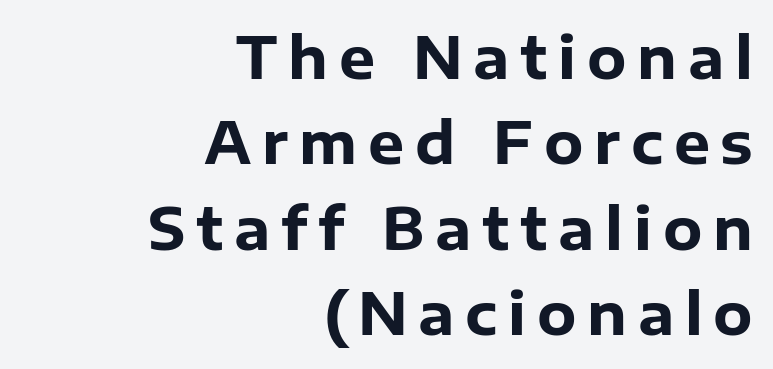
Q: Is the text bold? A: Yes.
Q: Is the text italic (slanted)? A: No, it is upright.
Q: Is the typeface a serif or a sans-serif typeface? A: Sans-serif.
Q: Is the text underlined? A: No.
Q: How is the paragraph aligned? A: Right-aligned.
Q: Is the spacing between lines tight, normal or loose? A: Normal.
Q: Width (condensed, normal, or wide)? A: Normal.
Q: Stroke contrast? A: Low.
Q: x-height? A: Medium.
Q: Monospaced? A: No.
